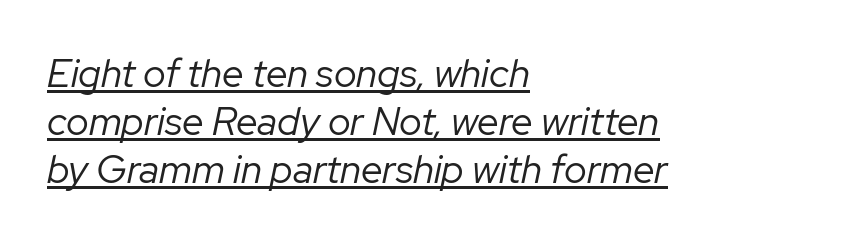
{"italic": "yes", "lean": "right", "slant_degrees": 12, "bold": "no", "weight": "regular", "width": "normal", "stroke_contrast": "low", "x_height": "medium", "monospaced": "no", "underline": "yes", "align": "left", "line_spacing_ratio": 1.23, "letter_spacing": "normal", "letter_spacing_em": 0.0, "glyph_px": 39}
